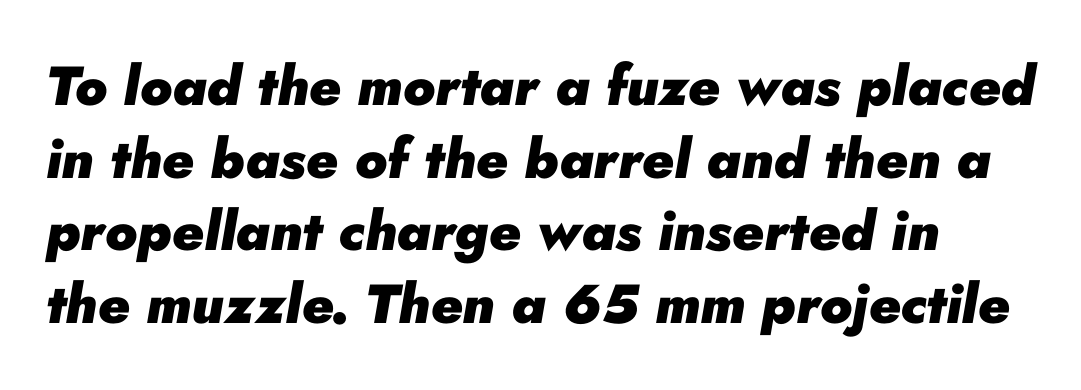
This sample keeps an unexceptional amount of space between lines. Each word holds together tightly as a unit, with standard inter-letter gaps. Rule under the text: the space is simply empty. The rendering uses natural spacing where letterforms have individual widths.
